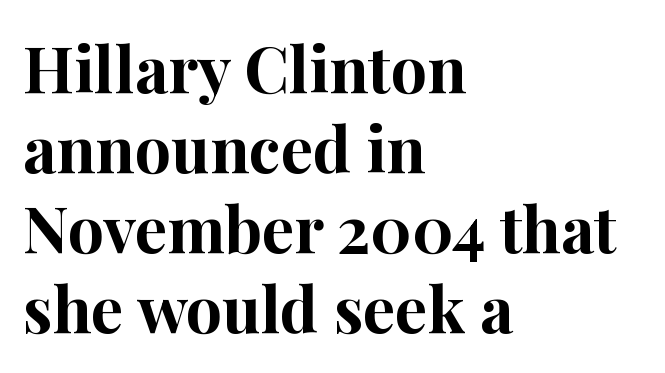
{"serif": "yes", "italic": "no", "bold": "yes", "weight": "bold", "width": "normal", "stroke_contrast": "high", "x_height": "medium", "monospaced": "no", "underline": "no", "align": "left", "line_spacing": "normal", "line_spacing_ratio": 1.25, "letter_spacing": "normal", "letter_spacing_em": 0.0, "glyph_px": 64}
